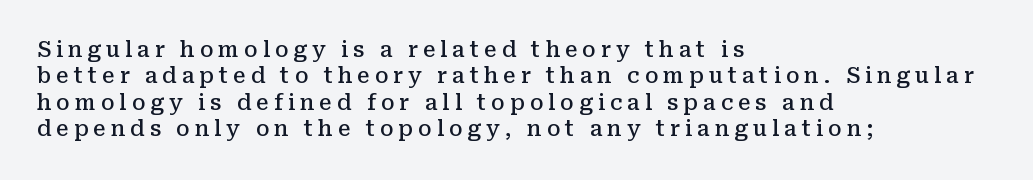
Q: Is the text bold? A: Semi-bold.
Q: Is the text italic (slanted)? A: No, it is upright.
Q: Is the text underlined? A: No.
Q: How is the paragraph aligned? A: Left-aligned.
Q: Is the spacing between letters normal or unusually wide? A: Unusually wide.
Q: Is the spacing between lines tight, normal or loose? A: Normal.
